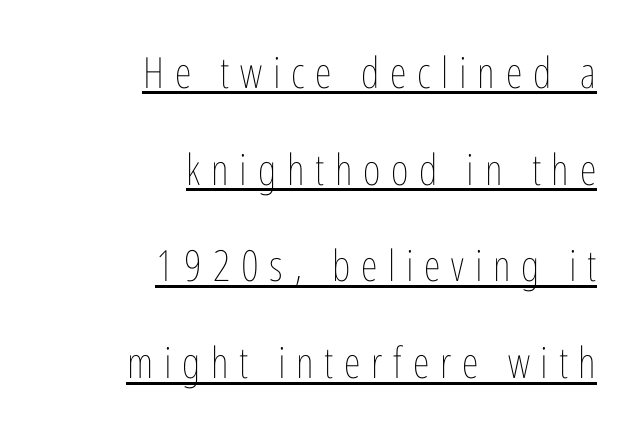
The image shows 43 px thin, condensed type, upright; set right-aligned, loose line spacing (2.25x), unusually wide letter spacing (+0.25 em), underlined; low stroke contrast and a medium x-height.
